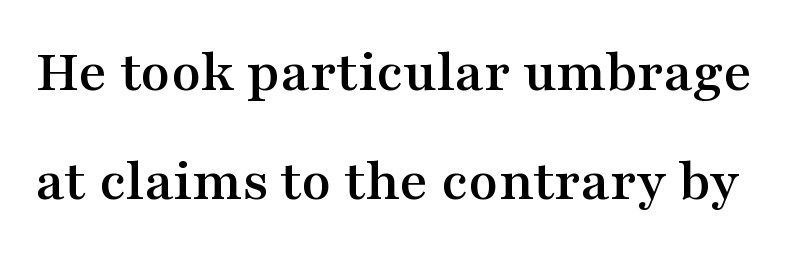
{"serif": "yes", "italic": "no", "width": "wide", "stroke_contrast": "medium", "x_height": "medium", "monospaced": "no", "underline": "no", "line_spacing_ratio": 1.78, "letter_spacing": "normal", "letter_spacing_em": 0.0, "glyph_px": 61}
